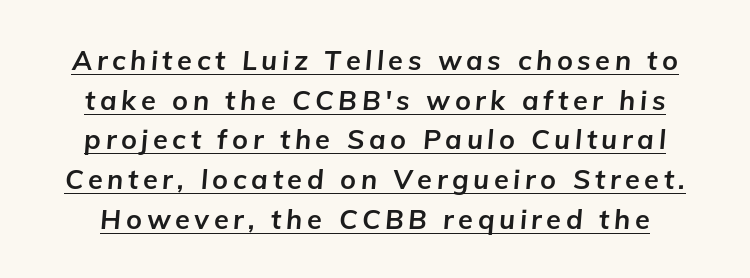
Q: Is the text bold? A: Yes.
Q: Is the text italic (slanted)? A: Yes, it leans right by about 5 degrees.
Q: Is the text underlined? A: Yes.
Q: Is the spacing between lines tight, normal or loose? A: Normal.
